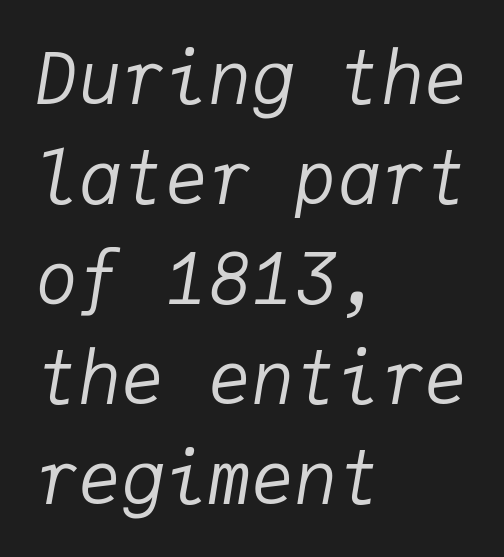
The image shows 72 px regular-weight type, italic (leaning right), monospaced; set left-aligned, normal line spacing (1.39x), normal letter spacing, not underlined; low stroke contrast and a medium x-height.
